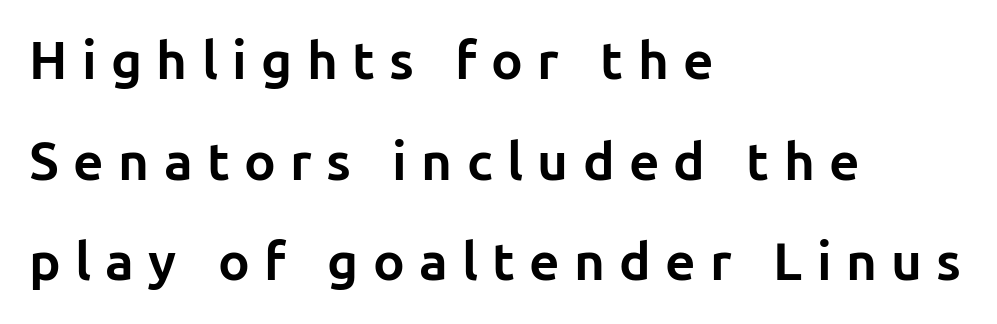
{"serif": "no", "italic": "no", "bold": "yes", "weight": "bold", "width": "normal", "stroke_contrast": "low", "x_height": "medium", "monospaced": "no", "underline": "no", "align": "left", "line_spacing": "loose", "line_spacing_ratio": 1.9, "letter_spacing": "wide", "letter_spacing_em": 0.27, "glyph_px": 53}
